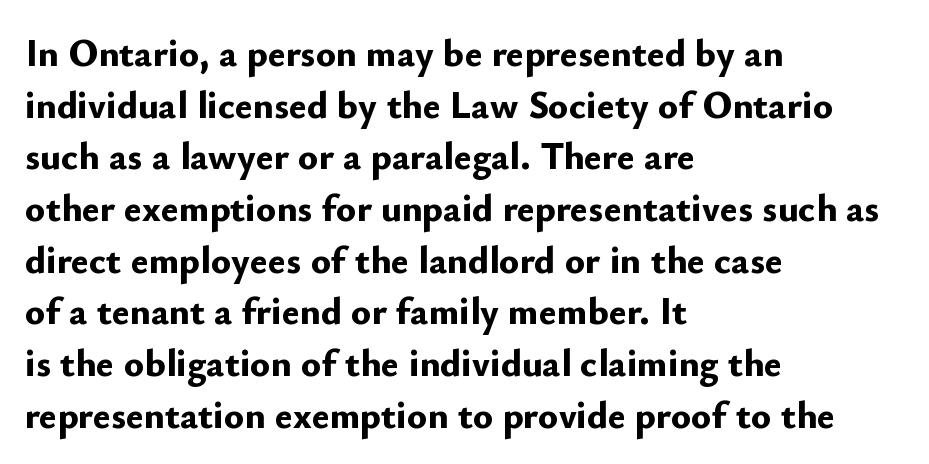
The image shows 38 px bold sans-serif type, upright; set left-aligned, normal line spacing (1.36x), normal letter spacing, not underlined; low stroke contrast and a small x-height.
